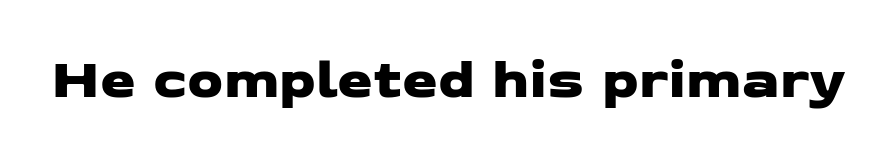
Q: Is the typeface a serif or a sans-serif typeface? A: Sans-serif.
Q: Is the text underlined? A: No.
Q: Is the spacing between letters normal or unusually wide? A: Normal.
Q: Width (condensed, normal, or wide)? A: Wide.
Q: Stroke contrast? A: Low.
Q: x-height? A: Medium.
Q: Monospaced? A: No.
